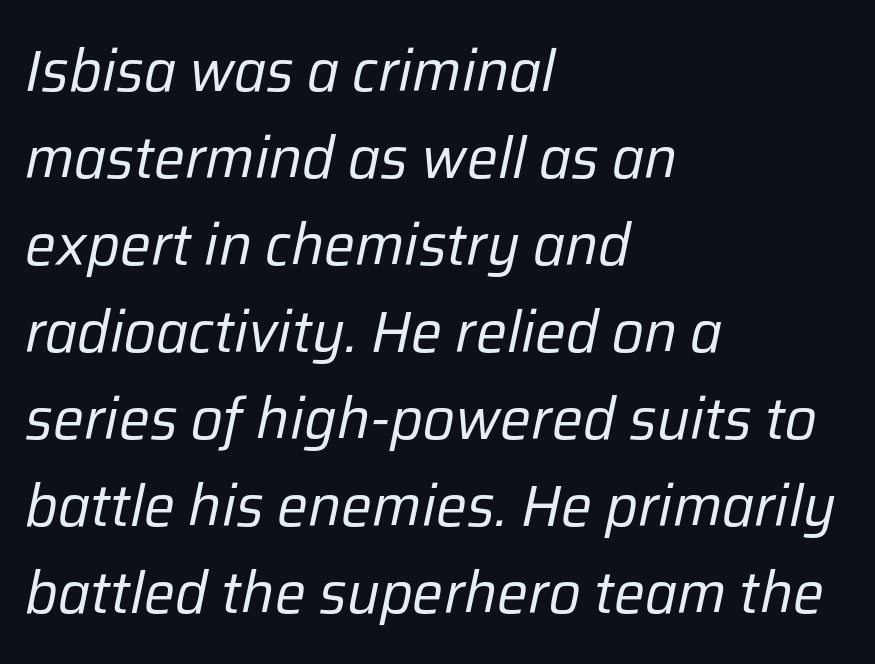
The image shows 58 px regular-weight type, italic (leaning right); set left-aligned, normal line spacing (1.5x), normal letter spacing, not underlined; low stroke contrast and a medium x-height.
